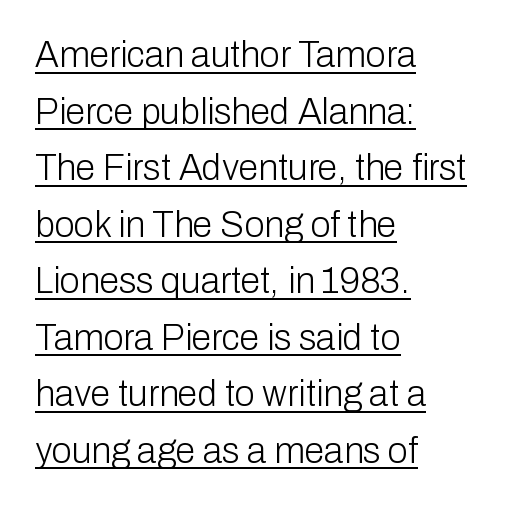
Q: Is the text bold? A: No.
Q: Is the text italic (slanted)? A: No, it is upright.
Q: Is the typeface a serif or a sans-serif typeface? A: Sans-serif.
Q: Is the text underlined? A: Yes.
Q: How is the paragraph aligned? A: Left-aligned.
Q: Is the spacing between letters normal or unusually wide? A: Normal.
Q: Is the spacing between lines tight, normal or loose? A: Normal.
Q: Width (condensed, normal, or wide)? A: Normal.
Q: Stroke contrast? A: Low.
Q: x-height? A: Medium.
Q: Monospaced? A: No.
